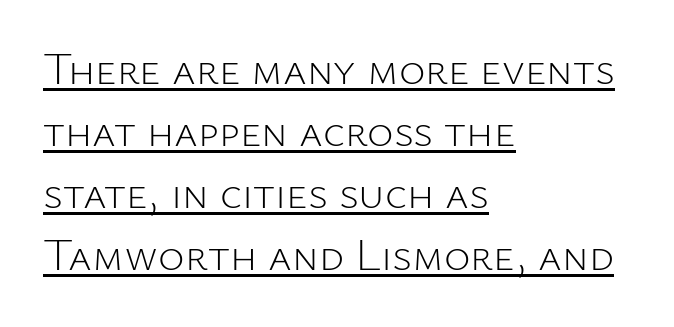
{"serif": "no", "italic": "no", "bold": "no", "weight": "light", "width": "normal", "stroke_contrast": "low", "x_height": "medium", "monospaced": "no", "underline": "yes", "align": "left", "line_spacing": "normal", "line_spacing_ratio": 1.38, "letter_spacing": "normal", "letter_spacing_em": 0.0, "glyph_px": 45}
